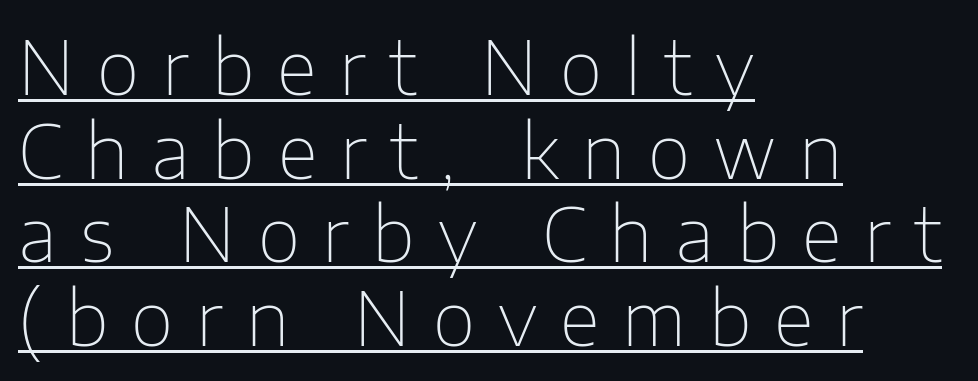
The image shows 74 px thin sans-serif type, upright; set left-aligned, tight line spacing (1.13x), unusually wide letter spacing (+0.31 em), underlined; low stroke contrast and a medium x-height.
